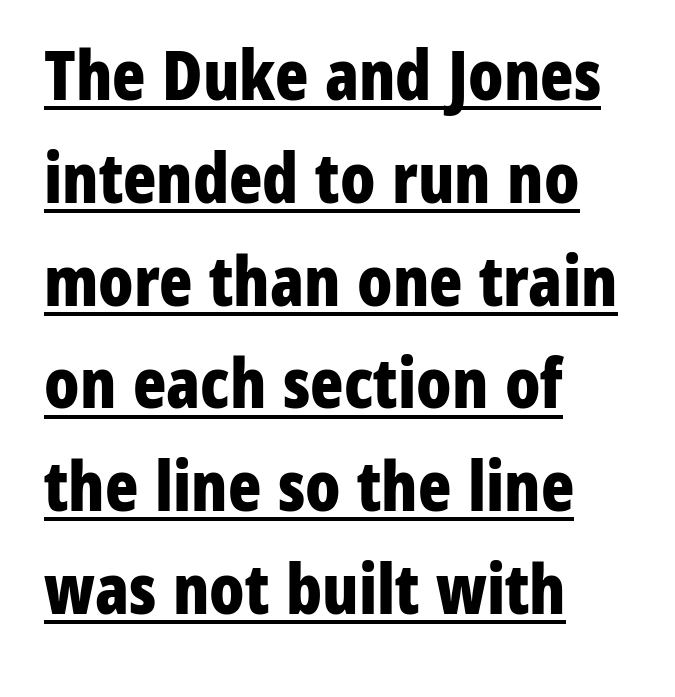
{"serif": "no", "italic": "no", "bold": "yes", "weight": "bold", "width": "condensed", "stroke_contrast": "low", "x_height": "medium", "monospaced": "no", "underline": "yes", "align": "left", "line_spacing": "normal", "line_spacing_ratio": 1.49, "letter_spacing": "normal", "letter_spacing_em": 0.0, "glyph_px": 69}
